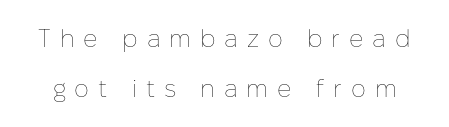
The image shows 25 px text type, upright; set loose line spacing (2.01x), unusually wide letter spacing (+0.35 em), not underlined.
